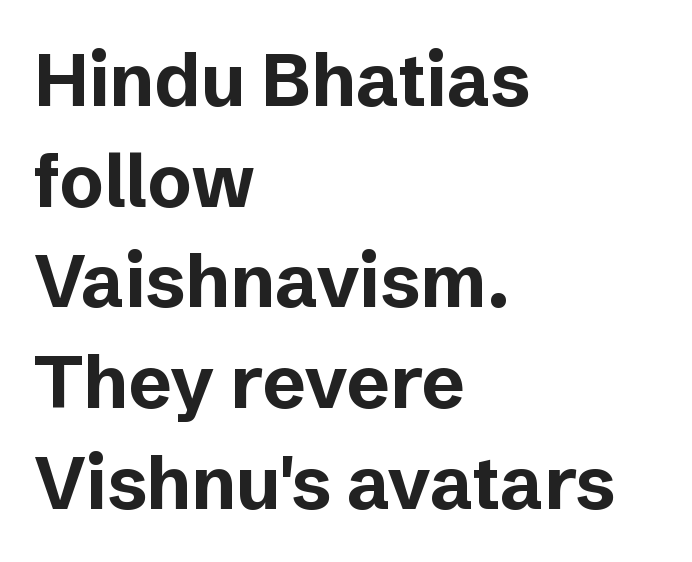
The image shows 73 px bold sans-serif type, upright; set left-aligned, normal line spacing (1.38x), normal letter spacing, not underlined; low stroke contrast and a medium x-height.
